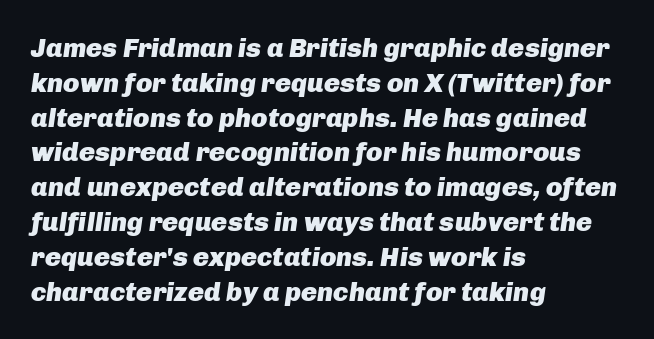
The image shows 27 px bold type, italic (leaning right); set left-aligned, normal line spacing (1.29x), normal letter spacing, not underlined.
